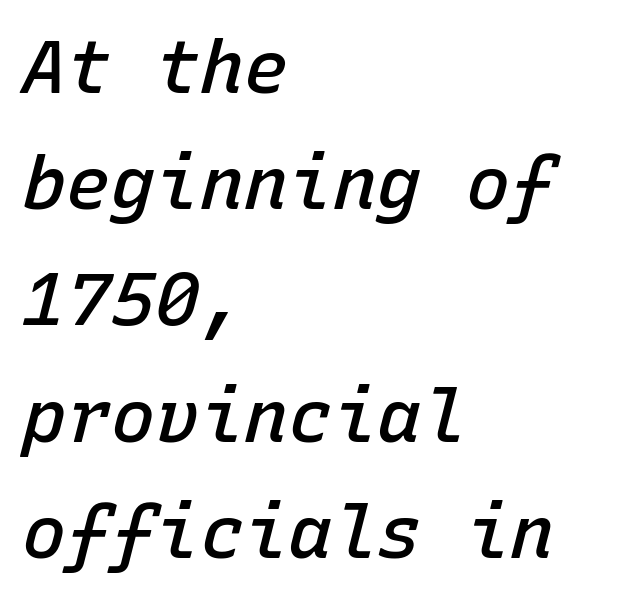
Q: Is the text bold? A: Semi-bold.
Q: Is the text italic (slanted)? A: Yes, it leans right by about 15 degrees.
Q: Is the text underlined? A: No.
Q: How is the paragraph aligned? A: Left-aligned.
Q: Is the spacing between letters normal or unusually wide? A: Normal.
Q: Is the spacing between lines tight, normal or loose? A: Normal.
Q: Width (condensed, normal, or wide)? A: Normal.
Q: Stroke contrast? A: Low.
Q: x-height? A: Medium.
Q: Monospaced? A: Yes.
